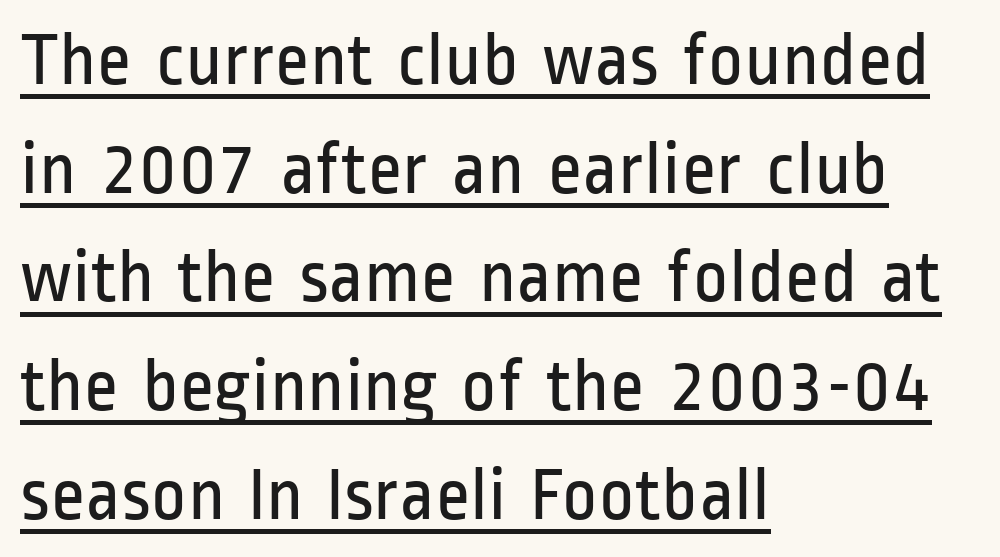
The image shows 76 px regular-weight, condensed sans-serif type, upright; set left-aligned, normal line spacing (1.43x), normal letter spacing, underlined; low stroke contrast and a medium x-height.
